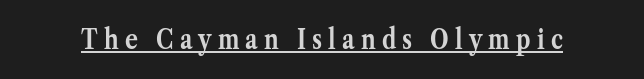
Q: Is the text bold? A: Yes.
Q: Is the text italic (slanted)? A: No, it is upright.
Q: Is the text underlined? A: Yes.
Q: Is the spacing between letters normal or unusually wide? A: Unusually wide.
